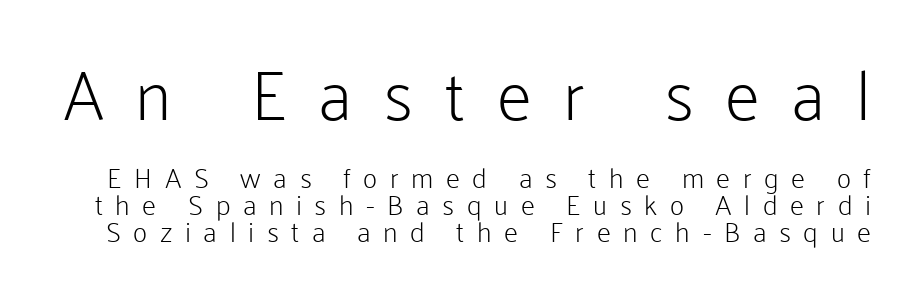
Q: Is the text bold? A: No.
Q: Is the text italic (slanted)? A: No, it is upright.
Q: Is the typeface a serif or a sans-serif typeface? A: Sans-serif.
Q: Is the text underlined? A: No.
Q: Is the spacing between letters normal or unusually wide? A: Unusually wide.
Q: Is the spacing between lines tight, normal or loose? A: Tight.
Q: Which block of text is set in a larger size, the first (top) or the second (bottom)? A: The first (top) one.
Q: Width (condensed, normal, or wide)? A: Normal.
Q: Stroke contrast? A: Low.
Q: x-height? A: Medium.
Q: Monospaced? A: No.
